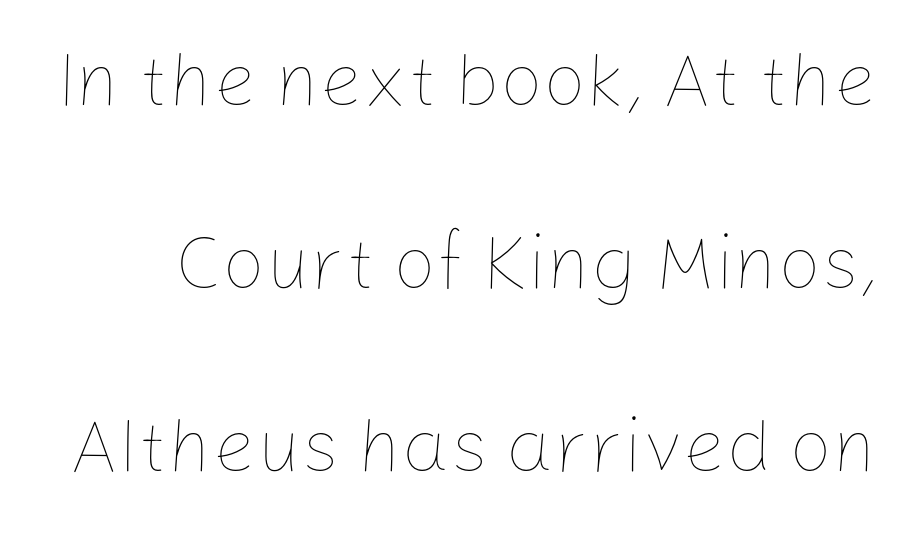
{"italic": "no", "bold": "no", "weight": "thin", "width": "normal", "stroke_contrast": "low", "x_height": "medium", "monospaced": "no", "underline": "no", "line_spacing": "loose", "line_spacing_ratio": 2.41, "letter_spacing": "normal", "letter_spacing_em": 0.0, "glyph_px": 76}
